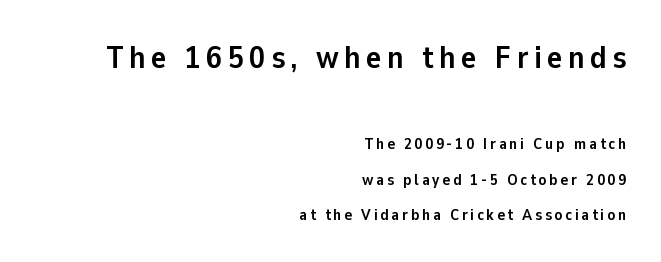
The image shows 32 px semibold sans-serif type, upright; set right-aligned, loose line spacing (2.23x), not underlined; the first (top) block is 2.0x larger; low stroke contrast and a medium x-height.
